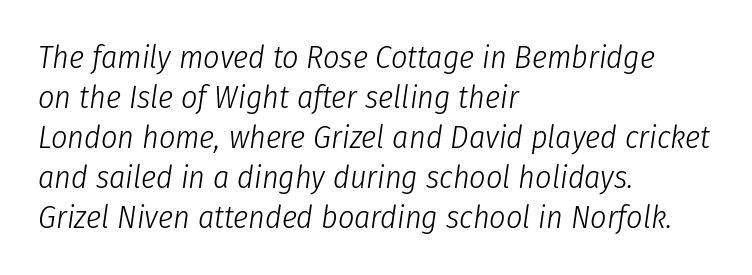
The image shows 32 px light, condensed type, italic (leaning right); set left-aligned, normal line spacing (1.25x), normal letter spacing, not underlined; low stroke contrast and a medium x-height.
